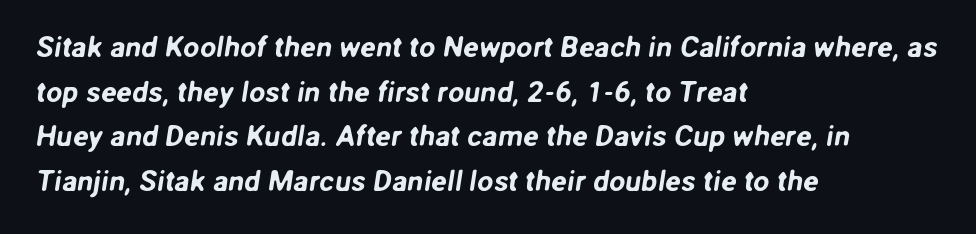
The image shows 29 px sans-serif type; set left-aligned, normal line spacing (1.54x), normal letter spacing, not underlined; low stroke contrast and a medium x-height.
